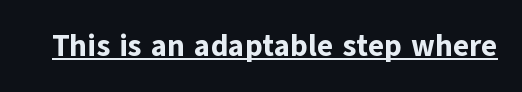
Q: Is the text bold? A: Yes.
Q: Is the text italic (slanted)? A: No, it is upright.
Q: Is the typeface a serif or a sans-serif typeface? A: Sans-serif.
Q: Is the text underlined? A: Yes.
Q: Is the spacing between letters normal or unusually wide? A: Normal.
Q: Width (condensed, normal, or wide)? A: Normal.
Q: Stroke contrast? A: Low.
Q: x-height? A: Medium.
Q: Monospaced? A: No.
